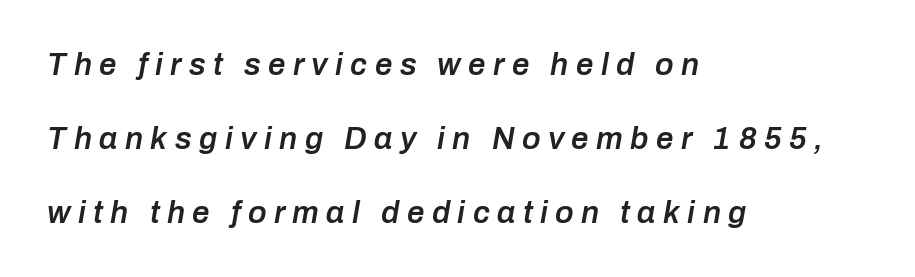
Q: Is the text bold? A: Semi-bold.
Q: Is the text italic (slanted)? A: Yes, it leans right by about 10 degrees.
Q: Is the text underlined? A: No.
Q: How is the paragraph aligned? A: Left-aligned.
Q: Is the spacing between letters normal or unusually wide? A: Unusually wide.
Q: Is the spacing between lines tight, normal or loose? A: Loose.
Q: Width (condensed, normal, or wide)? A: Normal.
Q: Stroke contrast? A: Low.
Q: x-height? A: Medium.
Q: Monospaced? A: No.
